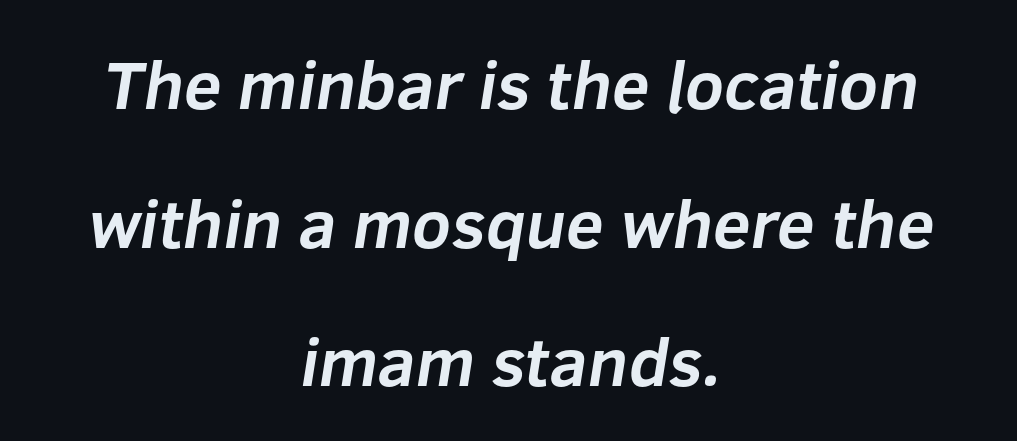
Q: Is the text bold? A: Yes.
Q: Is the typeface a serif or a sans-serif typeface? A: Sans-serif.
Q: Is the text underlined? A: No.
Q: How is the paragraph aligned? A: Centered.
Q: Is the spacing between letters normal or unusually wide? A: Normal.
Q: Is the spacing between lines tight, normal or loose? A: Loose.
Q: Width (condensed, normal, or wide)? A: Normal.
Q: Stroke contrast? A: Low.
Q: x-height? A: Medium.
Q: Monospaced? A: No.
